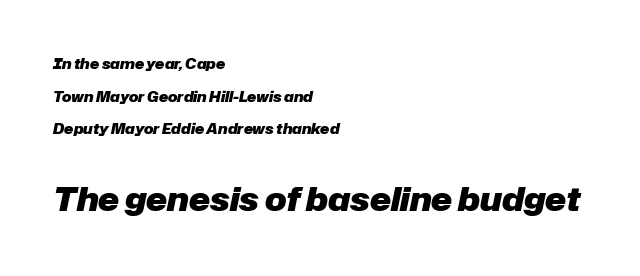
The image shows 32 px heavy type, italic (leaning right); set left-aligned, loose line spacing (2.33x), normal letter spacing, not underlined; the second (bottom) block is 2.29x larger; low stroke contrast and a medium x-height.
